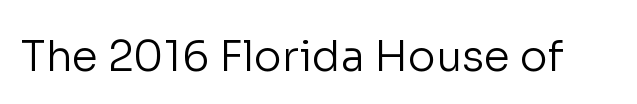
Note: no serifs on the glyphs. The zone under the glyphs is completely vacant. These lines are rendered in a variable-pitch font. The letters stand straight up with perfectly vertical stems.
